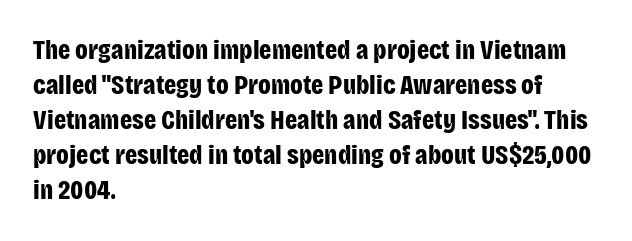
Q: Is the text bold? A: Yes.
Q: Is the text italic (slanted)? A: No, it is upright.
Q: Is the text underlined? A: No.
Q: How is the paragraph aligned? A: Left-aligned.
Q: Is the spacing between letters normal or unusually wide? A: Normal.
Q: Is the spacing between lines tight, normal or loose? A: Normal.
